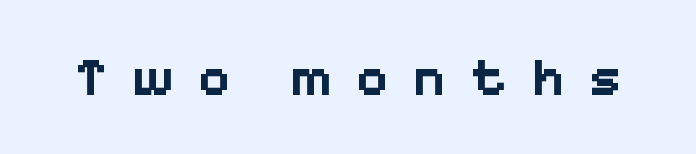
Q: Is the text bold? A: Yes.
Q: Is the text italic (slanted)? A: No, it is upright.
Q: Is the typeface a serif or a sans-serif typeface? A: Sans-serif.
Q: Is the text underlined? A: No.
Q: Is the spacing between letters normal or unusually wide? A: Unusually wide.
Q: Width (condensed, normal, or wide)? A: Normal.
Q: Stroke contrast? A: Low.
Q: x-height? A: Medium.
Q: Monospaced? A: No.
